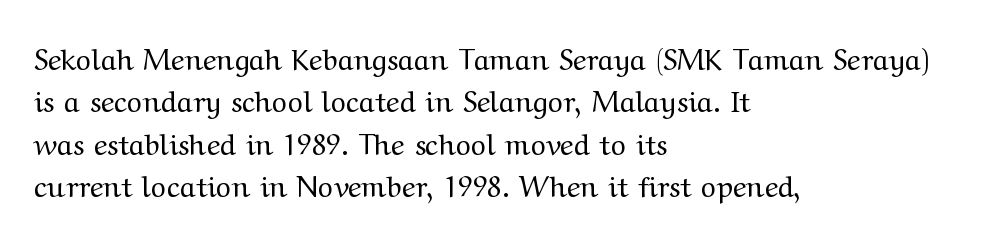
You could not count columns in this text — the font is proportionally spaced. Underline: absent. Default kerning and tracking; the words read as compact shapes. Compared with a centered layout, this one pins lines to the left instead. Vertically, the passage feels balanced, rows spaced as you'd expect.
